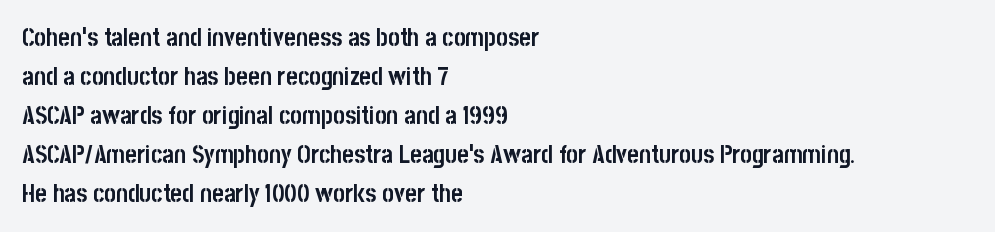
Vertical strokes here are truly vertical. In terms of letterspacing, this is plain default setting. This block has exactly the height ordinary leading produces. Pretty heavy lettering here — definitely bold.
